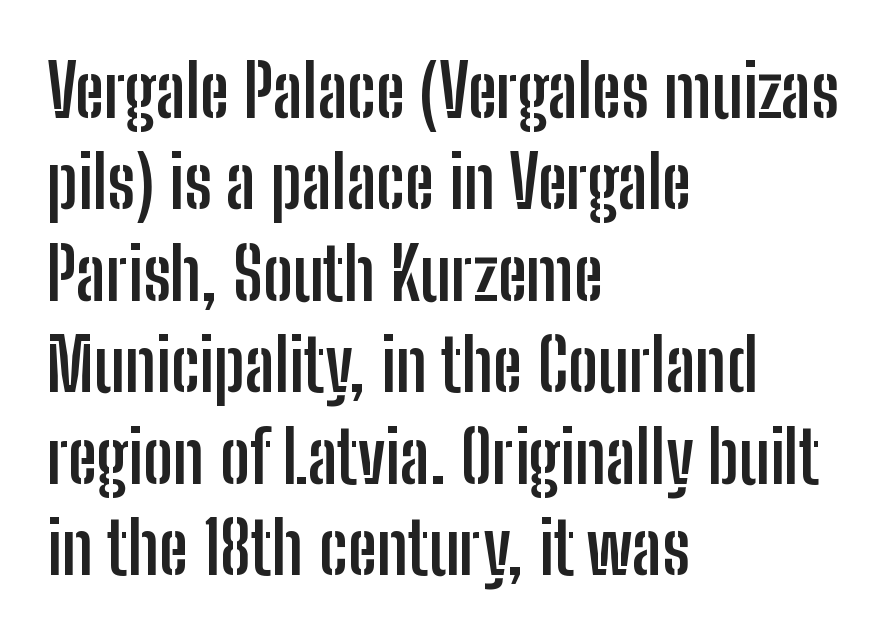
The image shows 72 px semibold, condensed sans-serif type, upright; set left-aligned, normal line spacing (1.27x), normal letter spacing, not underlined; low stroke contrast and a medium x-height.
